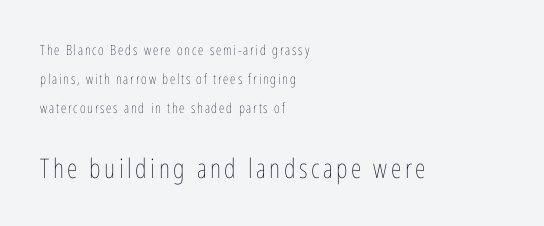
{"italic": "no", "bold": "no", "underline": "no", "align": "left", "line_spacing": "loose", "line_spacing_ratio": 2.08, "larger_block": "second", "size_ratio": 1.93, "glyph_px": 27}
